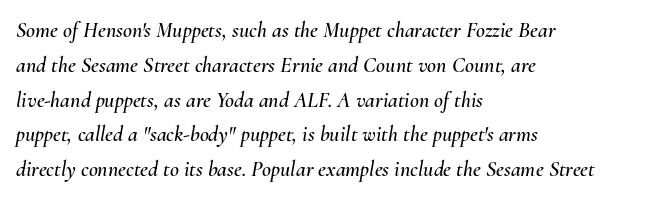
The image shows 22 px text type, italic (leaning right); set left-aligned, normal line spacing (1.58x), normal letter spacing, not underlined.
